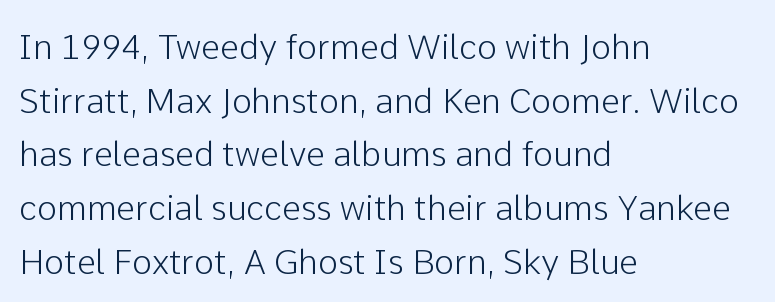
Q: Is the text italic (slanted)? A: No, it is upright.
Q: Is the typeface a serif or a sans-serif typeface? A: Sans-serif.
Q: Is the text underlined? A: No.
Q: How is the paragraph aligned? A: Left-aligned.
Q: Is the spacing between letters normal or unusually wide? A: Normal.
Q: Is the spacing between lines tight, normal or loose? A: Normal.
Q: Width (condensed, normal, or wide)? A: Normal.
Q: Stroke contrast? A: Low.
Q: x-height? A: Medium.
Q: Monospaced? A: No.
